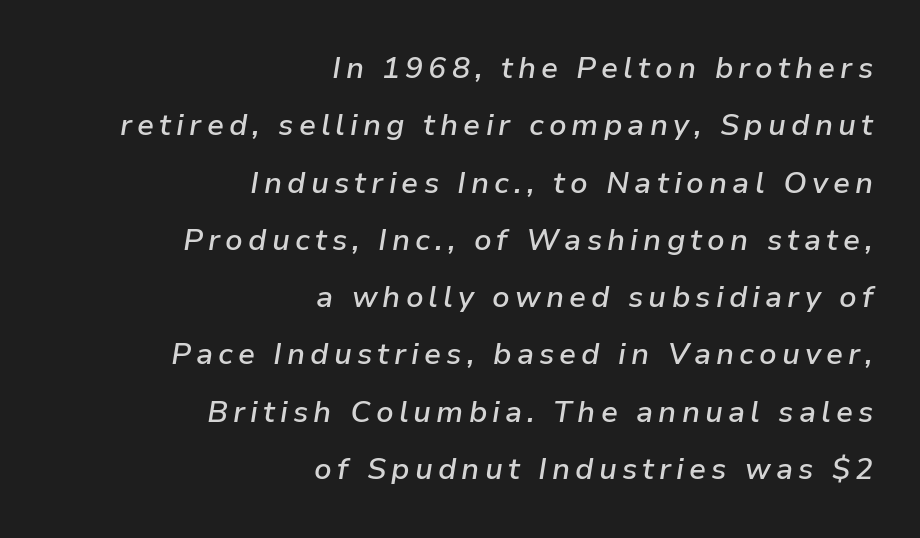
The specimen reads as italic at a glance. The face used here is proportionally spaced, like ordinary book or web type. Caption: semibold face, moderately heavy strokes. The vertical gap from one line to the next is large. The words here are not underlined.
